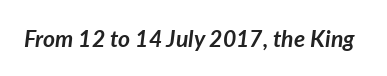
The image shows 23 px bold type, italic (leaning right); set normal letter spacing, not underlined.
